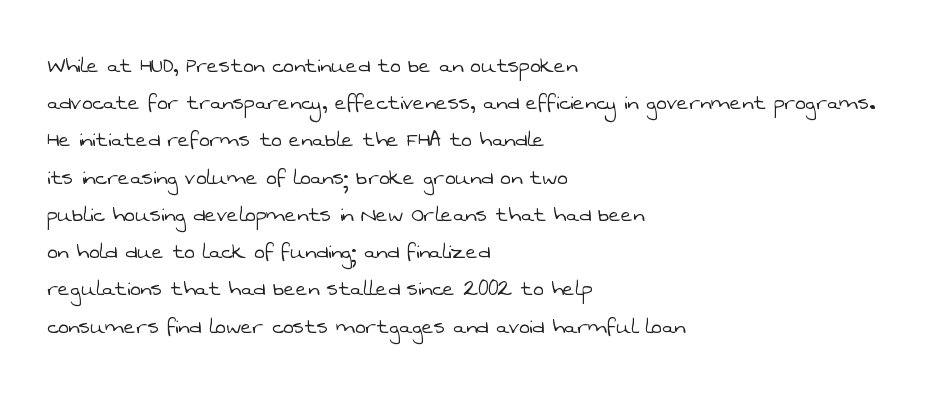
Q: Is the text bold? A: No.
Q: Is the text underlined? A: No.
Q: How is the paragraph aligned? A: Left-aligned.
Q: Is the spacing between letters normal or unusually wide? A: Normal.
Q: Is the spacing between lines tight, normal or loose? A: Normal.
